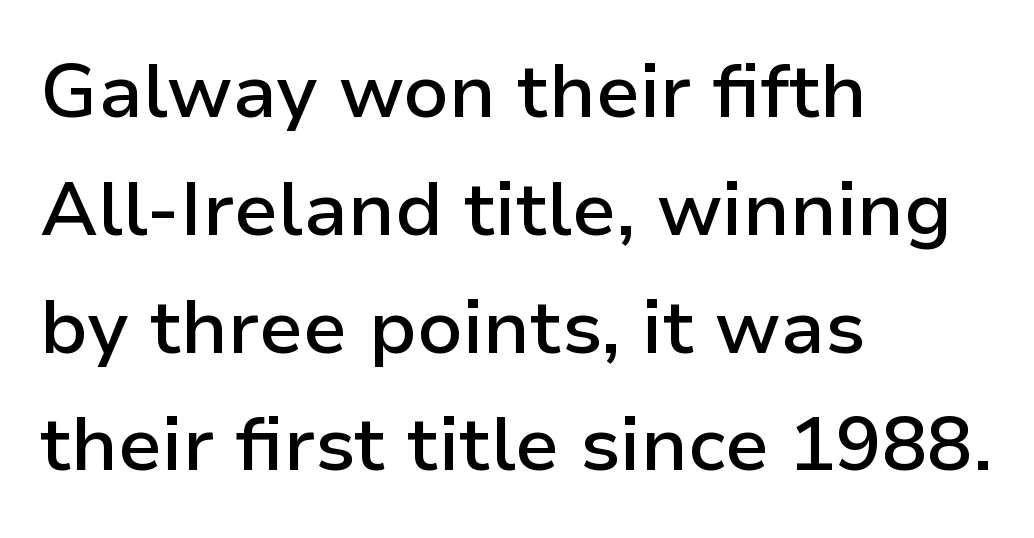
The image shows 76 px semibold sans-serif type, upright; set left-aligned, normal line spacing (1.55x), normal letter spacing, not underlined; low stroke contrast and a medium x-height.
